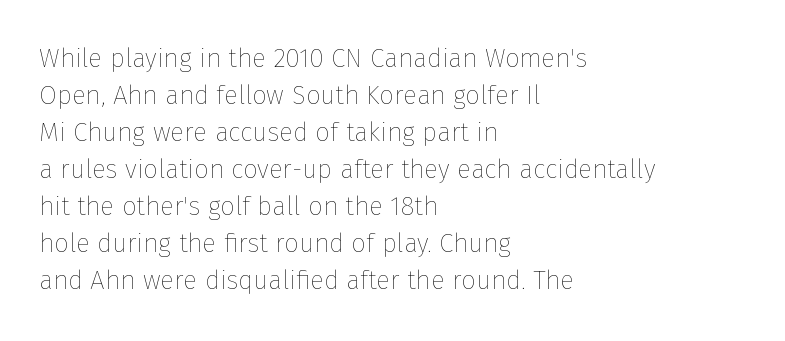
{"italic": "no", "bold": "no", "underline": "no", "align": "left", "line_spacing": "normal", "line_spacing_ratio": 1.42, "letter_spacing": "normal", "letter_spacing_em": 0.0, "glyph_px": 26}
